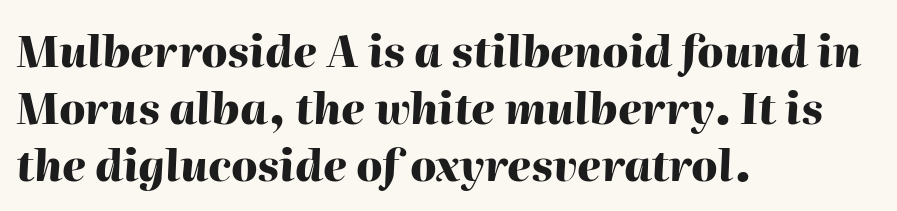
Q: Is the text bold? A: Yes.
Q: Is the text italic (slanted)? A: Yes, it leans right by about 2 degrees.
Q: Is the text underlined? A: No.
Q: How is the paragraph aligned? A: Left-aligned.
Q: Is the spacing between letters normal or unusually wide? A: Normal.
Q: Is the spacing between lines tight, normal or loose? A: Normal.
Q: Width (condensed, normal, or wide)? A: Normal.
Q: Stroke contrast? A: High.
Q: x-height? A: Medium.
Q: Monospaced? A: No.
